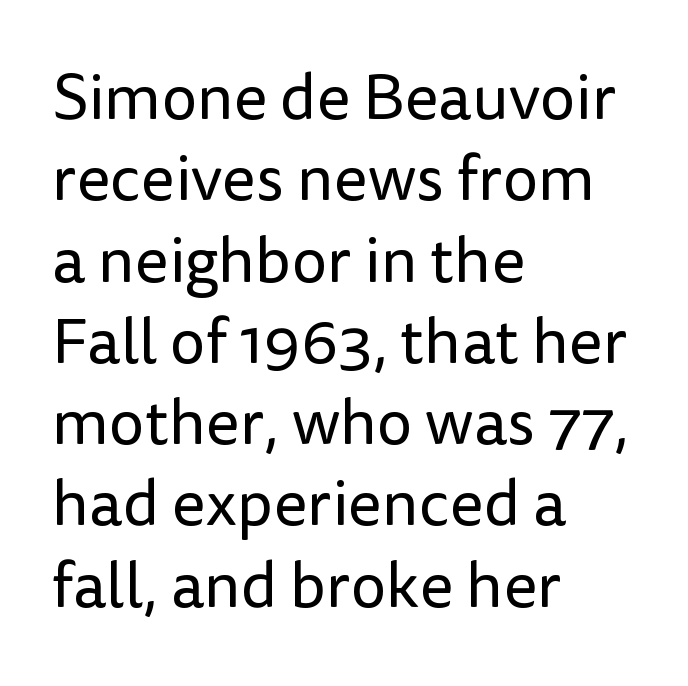
Does the lettering tilt? It doesn't — this is upright. If you drew a ruler down the left edge, every line would touch it. You could not count columns in this text — the font is proportionally spaced. The passage shown stacks its lines at a standard gap.
